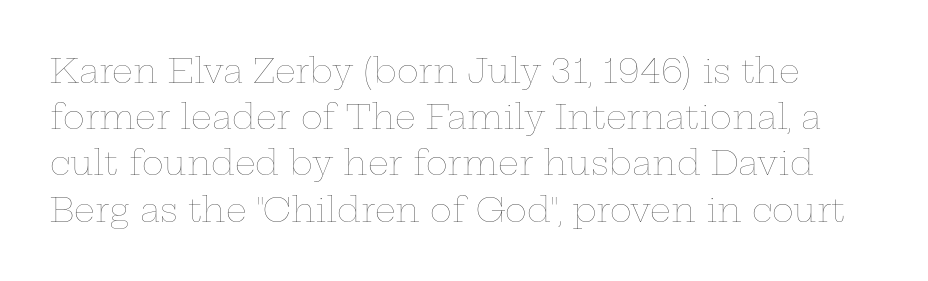
{"italic": "no", "bold": "no", "weight": "thin", "width": "wide", "stroke_contrast": "low", "x_height": "medium", "monospaced": "no", "underline": "no", "line_spacing": "normal", "line_spacing_ratio": 1.4, "letter_spacing": "normal", "letter_spacing_em": 0.0, "glyph_px": 33}
